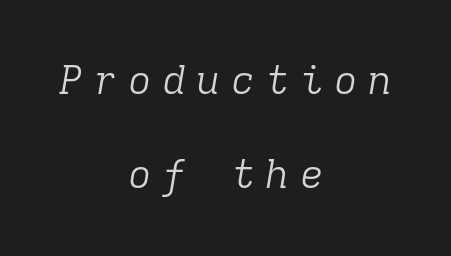
Lines of text with bare space underneath. Monospaced: the letters line up in strict vertical columns. There's an unmistakable incline to the writing here. Weight: in the light-to-regular range. Stroke terminals: seriffed.
